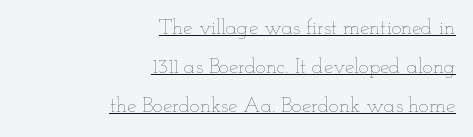
{"italic": "no", "bold": "no", "underline": "yes", "align": "right", "line_spacing_ratio": 1.86, "letter_spacing": "normal", "letter_spacing_em": 0.0, "glyph_px": 21}
